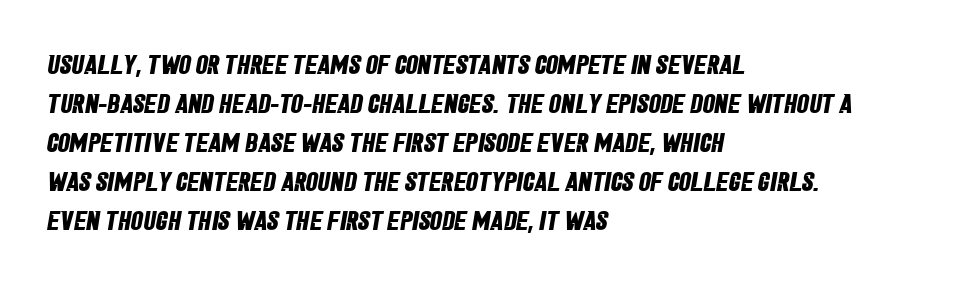
{"bold": "yes", "underline": "no", "align": "left", "line_spacing": "normal", "line_spacing_ratio": 1.44, "letter_spacing": "normal", "letter_spacing_em": 0.0, "glyph_px": 27}
